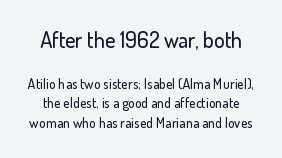
Q: Is the text italic (slanted)? A: No, it is upright.
Q: Is the text underlined? A: No.
Q: Is the spacing between letters normal or unusually wide? A: Normal.
Q: Is the spacing between lines tight, normal or loose? A: Normal.
Q: Which block of text is set in a larger size, the first (top) or the second (bottom)? A: The first (top) one.
